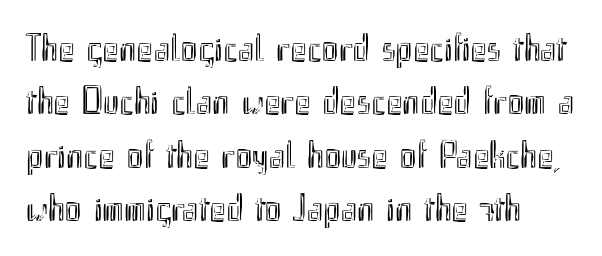
The letters stand straight up with perfectly vertical stems. Line starts are locked; line ends wander. This block has exactly the height ordinary leading produces. The face used here is proportionally spaced, like ordinary book or web type. Anything drawn beneath the words? Only blank space.
